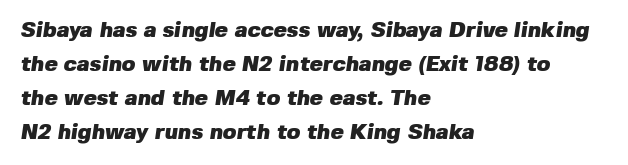
The image shows 22 px bold type; set left-aligned, normal line spacing (1.55x), normal letter spacing, not underlined.
